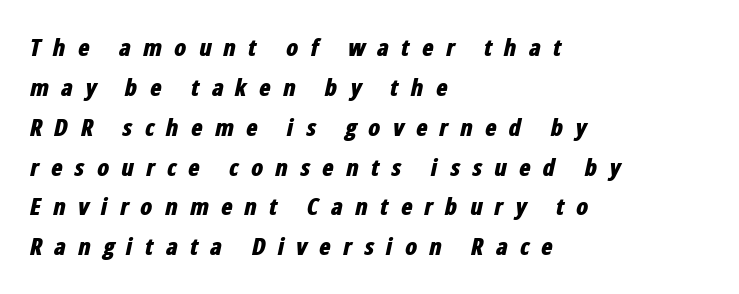
Q: Is the text bold? A: Yes.
Q: Is the text italic (slanted)? A: Yes, it leans right by about 12 degrees.
Q: Is the text underlined? A: No.
Q: How is the paragraph aligned? A: Left-aligned.
Q: Is the spacing between letters normal or unusually wide? A: Unusually wide.
Q: Is the spacing between lines tight, normal or loose? A: Normal.
